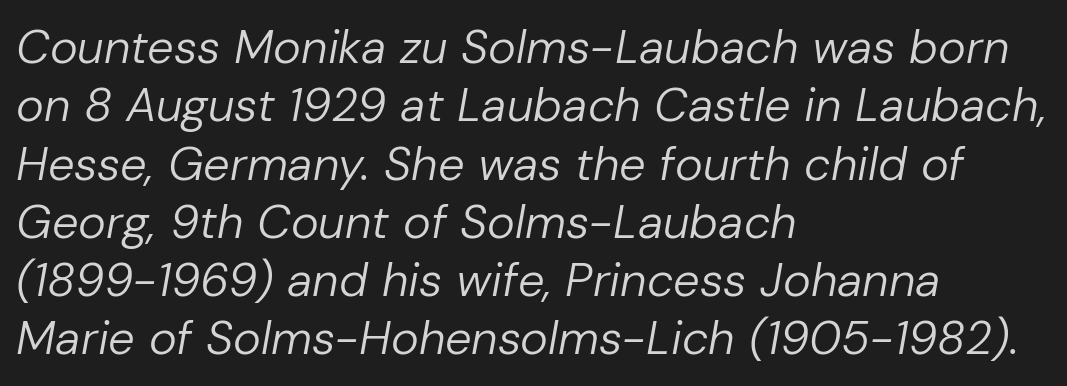
Q: Is the text bold? A: No.
Q: Is the text italic (slanted)? A: Yes, it leans right by about 10 degrees.
Q: Is the text underlined? A: No.
Q: How is the paragraph aligned? A: Left-aligned.
Q: Is the spacing between letters normal or unusually wide? A: Normal.
Q: Width (condensed, normal, or wide)? A: Normal.
Q: Stroke contrast? A: Low.
Q: x-height? A: Medium.
Q: Monospaced? A: No.
